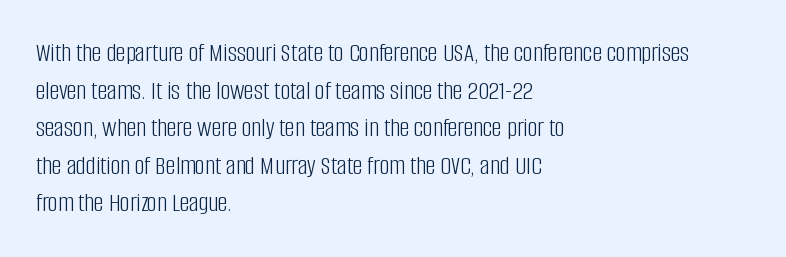
The image shows 27 px text type, upright; set left-aligned, normal line spacing (1.39x), normal letter spacing, not underlined.
